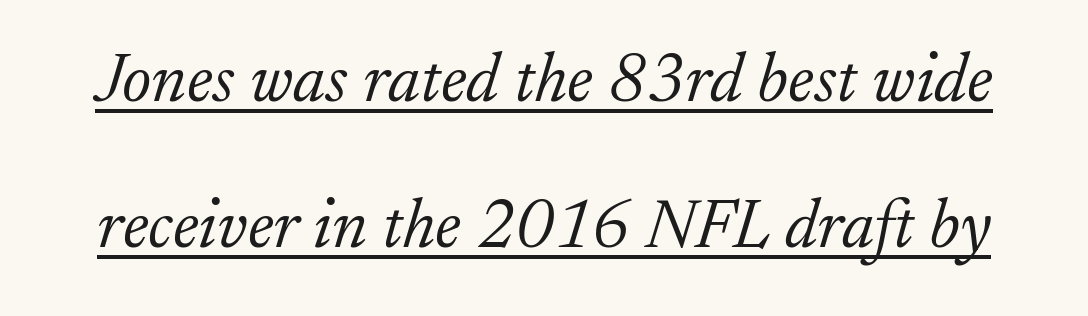
Q: Is the text bold? A: No.
Q: Is the text italic (slanted)? A: Yes, it leans right by about 17 degrees.
Q: Is the typeface a serif or a sans-serif typeface? A: Serif.
Q: Is the text underlined? A: Yes.
Q: Is the spacing between letters normal or unusually wide? A: Normal.
Q: Is the spacing between lines tight, normal or loose? A: Loose.
Q: Width (condensed, normal, or wide)? A: Normal.
Q: Stroke contrast? A: Low.
Q: x-height? A: Small.
Q: Monospaced? A: No.
